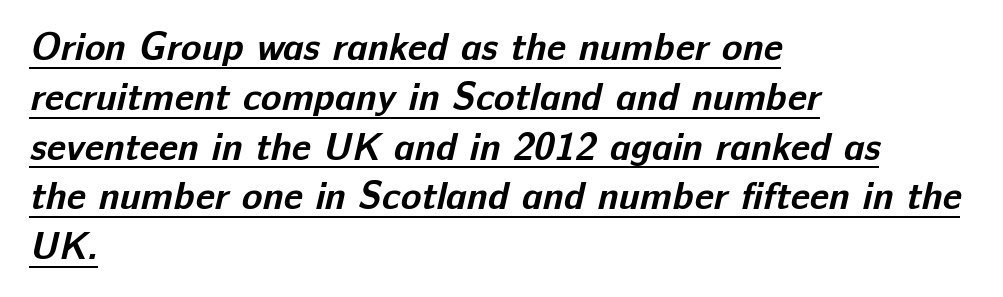
Q: Is the text bold? A: Yes.
Q: Is the typeface a serif or a sans-serif typeface? A: Sans-serif.
Q: Is the text underlined? A: Yes.
Q: How is the paragraph aligned? A: Left-aligned.
Q: Is the spacing between letters normal or unusually wide? A: Normal.
Q: Is the spacing between lines tight, normal or loose? A: Normal.
Q: Width (condensed, normal, or wide)? A: Normal.
Q: Stroke contrast? A: Low.
Q: x-height? A: Medium.
Q: Monospaced? A: No.
